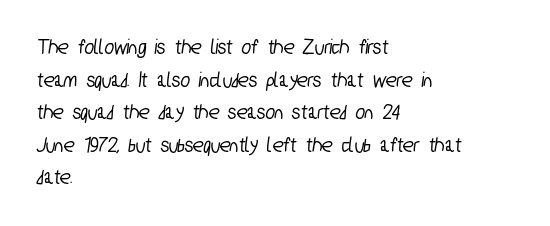
The image shows 22 px text type; set left-aligned, normal line spacing (1.48x), normal letter spacing, not underlined.
